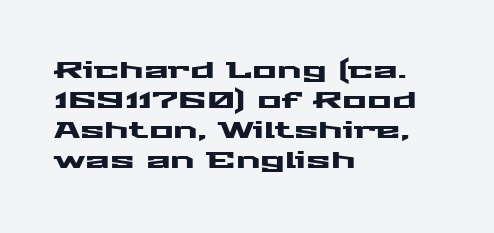
The image shows 23 px text type, upright; set left-aligned, normal line spacing (1.3x), normal letter spacing, not underlined.
